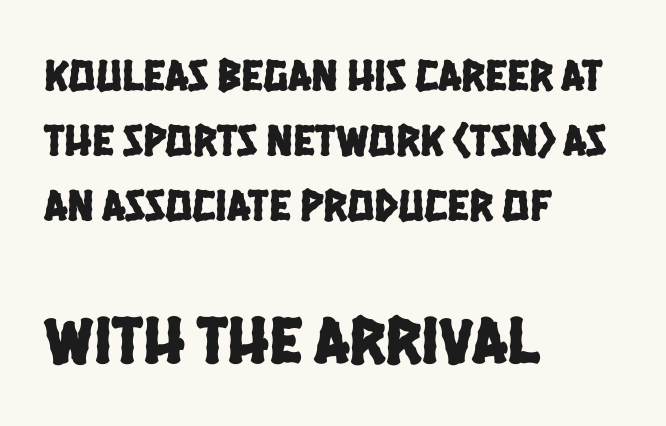
{"serif": "no", "width": "condensed", "stroke_contrast": "low", "x_height": "large", "monospaced": "no", "underline": "no", "align": "left", "line_spacing": "normal", "line_spacing_ratio": 1.44, "letter_spacing": "normal", "letter_spacing_em": 0.0, "larger_block": "second", "size_ratio": 1.51, "glyph_px": 68}
